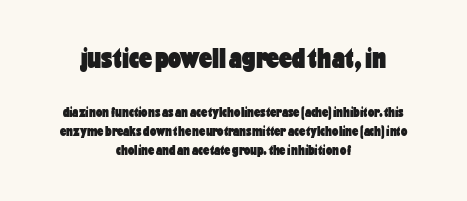
Ascenders rise straight up at ninety degrees. Look at the stroke-to-counter ratio: heavy, a bold. Lines of text with bare space underneath. Of the two passages, the one on top uses the larger point size. The vertical gap from one line to the next is medium.
